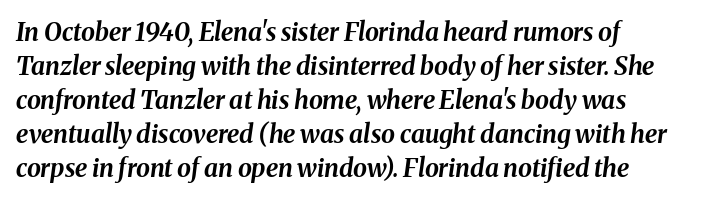
{"italic": "yes", "lean": "right", "slant_degrees": 8, "bold": "yes", "underline": "no", "align": "left", "line_spacing": "normal", "line_spacing_ratio": 1.36, "letter_spacing": "normal", "letter_spacing_em": 0.0, "glyph_px": 25}
